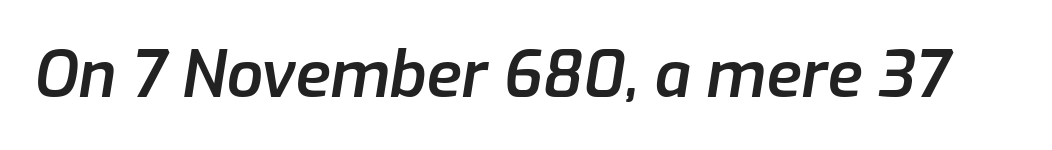
{"italic": "yes", "lean": "right", "slant_degrees": 9, "bold": "semi", "weight": "semibold", "width": "normal", "stroke_contrast": "low", "x_height": "medium", "monospaced": "no", "underline": "no", "letter_spacing": "normal", "letter_spacing_em": 0.0, "glyph_px": 64}
